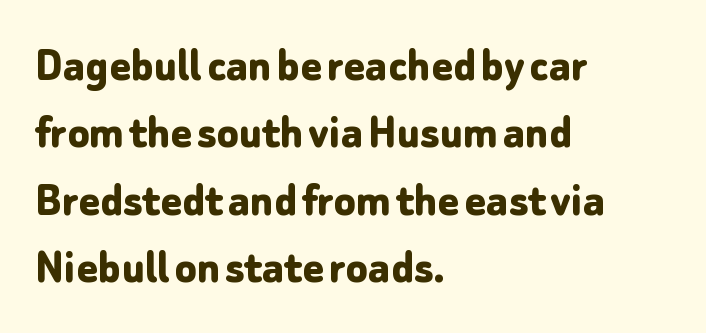
The passage shown is emphatically bold. Spacing between characters is what you'd get straight out of the box. The rendering uses a moderate line-height, typical for paragraphs. Which margin do the lines hug? The left one — the right edge is uneven. Quick note: not italic, upright.
